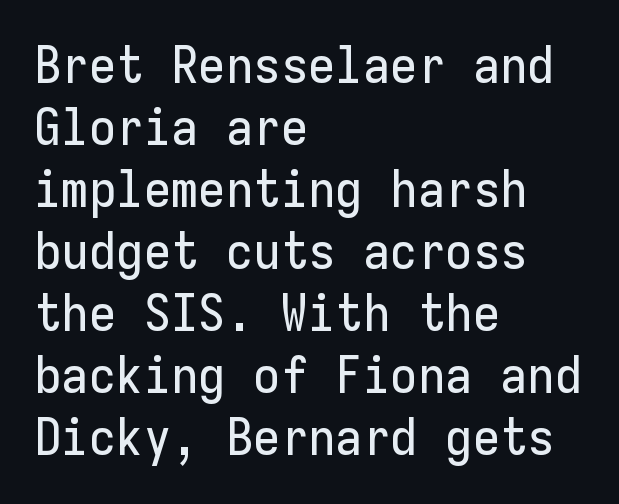
The image shows 50 px sans-serif type, upright, monospaced; set left-aligned, line spacing 1.24x, normal letter spacing, not underlined; low stroke contrast and a medium x-height.
